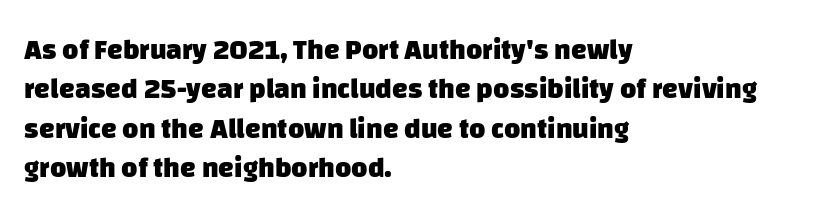
Q: Is the text bold? A: Yes.
Q: Is the typeface a serif or a sans-serif typeface? A: Sans-serif.
Q: Is the text underlined? A: No.
Q: How is the paragraph aligned? A: Left-aligned.
Q: Is the spacing between letters normal or unusually wide? A: Normal.
Q: Is the spacing between lines tight, normal or loose? A: Normal.
Q: Width (condensed, normal, or wide)? A: Normal.
Q: Stroke contrast? A: Low.
Q: x-height? A: Large.
Q: Monospaced? A: No.
